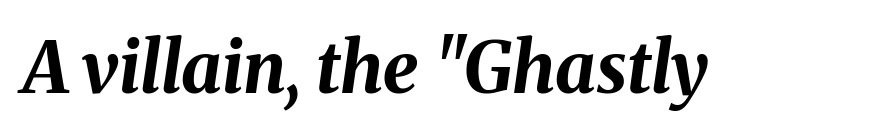
Q: Is the text bold? A: Yes.
Q: Is the text italic (slanted)? A: Yes, it leans right by about 8 degrees.
Q: Is the text underlined? A: No.
Q: Is the spacing between letters normal or unusually wide? A: Normal.
Q: Width (condensed, normal, or wide)? A: Normal.
Q: Stroke contrast? A: Medium.
Q: x-height? A: Medium.
Q: Monospaced? A: No.
